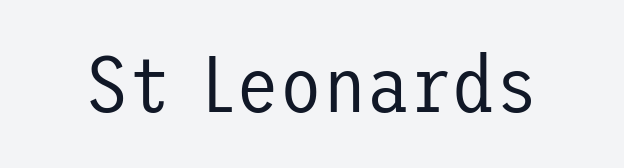
The image shows 79 px regular-weight sans-serif type, upright; set normal letter spacing, not underlined; low stroke contrast and a medium x-height.
